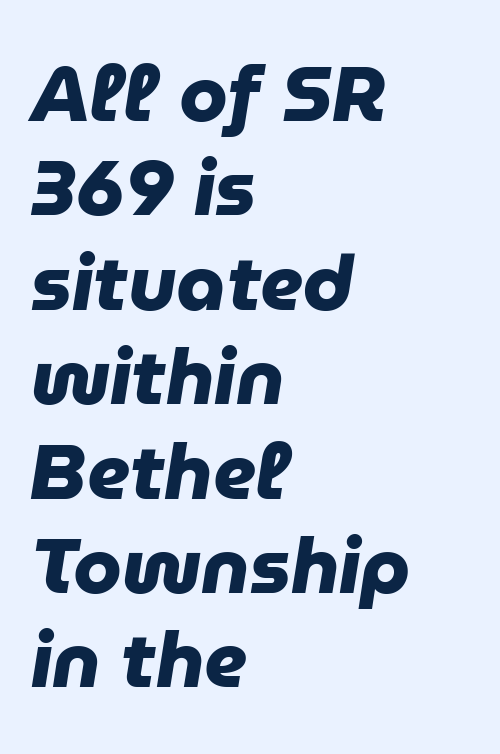
Q: Is the text bold? A: Yes.
Q: Is the typeface a serif or a sans-serif typeface? A: Sans-serif.
Q: Is the text underlined? A: No.
Q: How is the paragraph aligned? A: Left-aligned.
Q: Is the spacing between letters normal or unusually wide? A: Normal.
Q: Width (condensed, normal, or wide)? A: Normal.
Q: Stroke contrast? A: Low.
Q: x-height? A: Medium.
Q: Monospaced? A: No.
